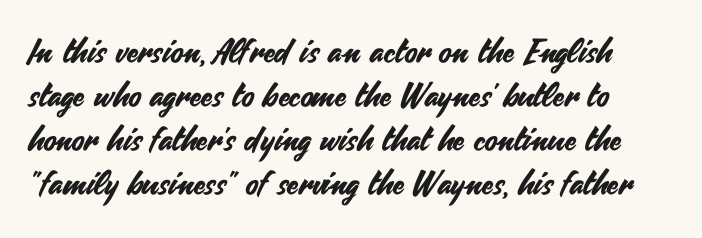
The paragraph shown leans on its left margin. Looks like regular typesetting: each glyph gets only the width it needs. There is no visible air inserted between adjacent glyphs. Stroke terminals: plain, sans-serif. Glance below the letters and you will spot only blank space.
